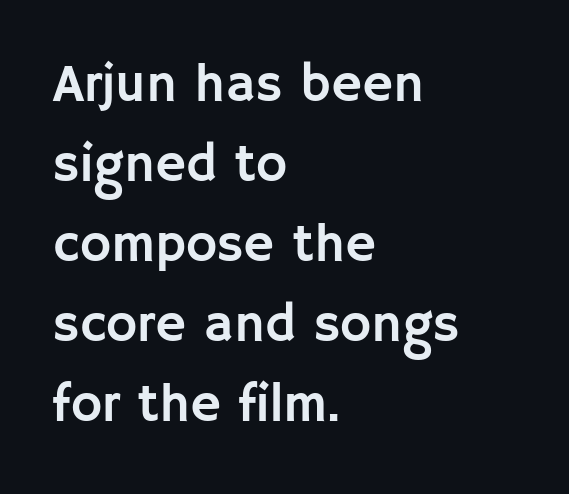
Think of a printed novel: that variable character pitch is what you see here. Rows of type keep a routine distance in the vertical direction. This is sans-serif lettering, the kind often seen on screens and signage. These lines were composed using upright roman letters.
